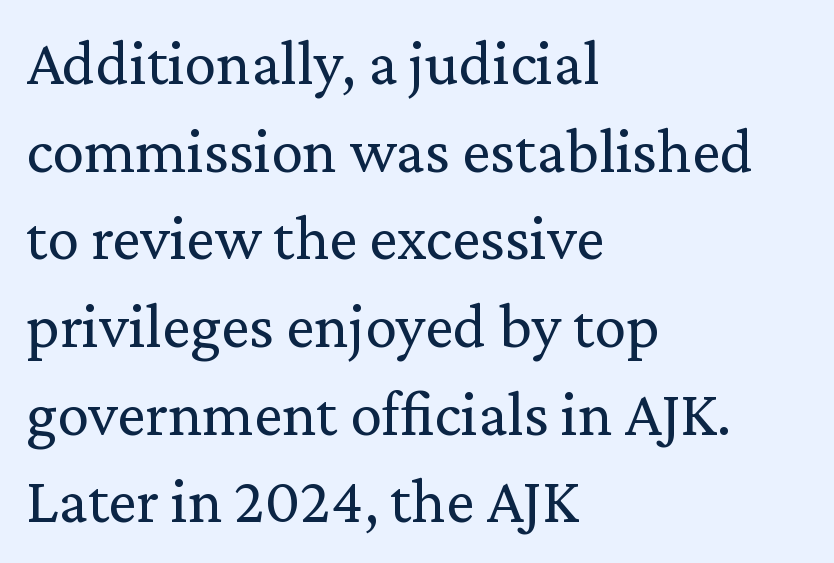
The lettering holds an erect, upright posture throughout. Summary of weight: not heavy and not bold. This sample is left-justified, so line endings fall wherever the words run out. Rows of type keep a routine distance in the vertical direction.
